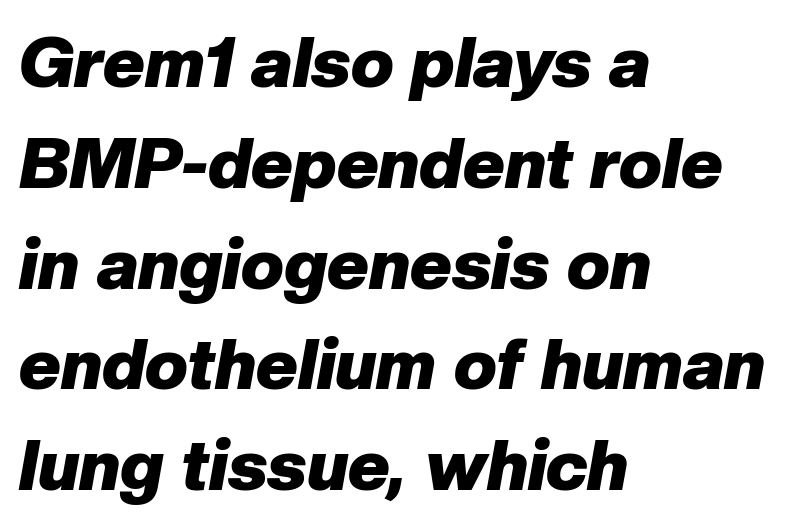
These lines sit exactly where default settings would place them. No word sits above an underline. Words appear dense and cohesive because spacing is normal. These lines are set flush left with a ragged right edge. Is this a fixed-width face? No — the glyphs have proportional, varying widths.
